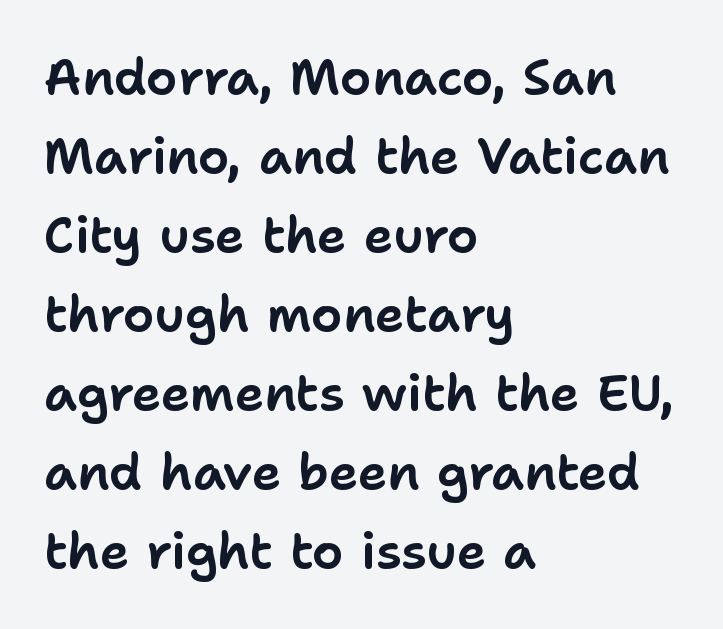
The image shows 50 px sans-serif type, upright; set left-aligned, normal line spacing (1.58x), normal letter spacing, not underlined; low stroke contrast and a medium x-height.
